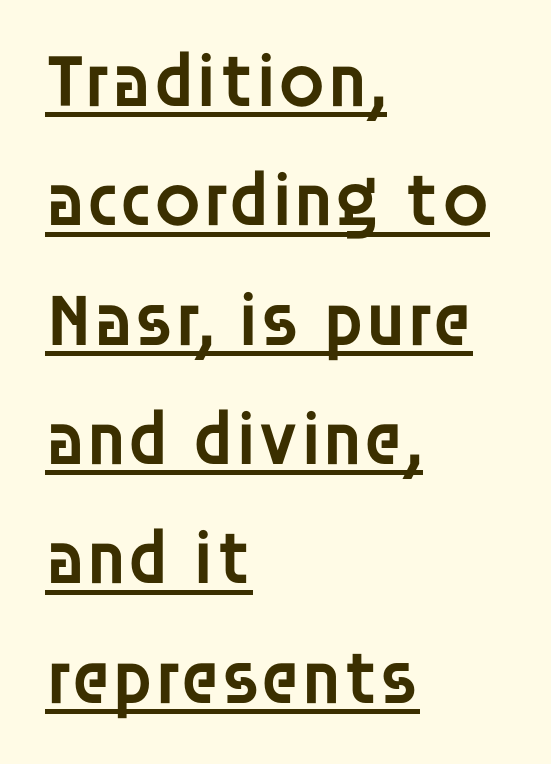
The image shows 76 px semibold sans-serif type, upright; set left-aligned, normal line spacing (1.57x), normal letter spacing, underlined; low stroke contrast and a large x-height.
